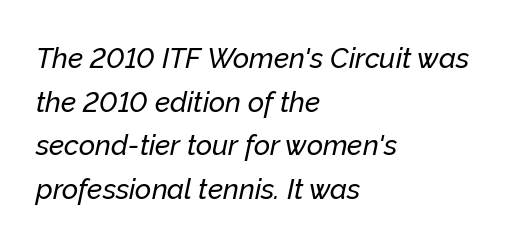
How are the letters spaced? Ordinarily, with no added tracking. Honestly, there is no underline to notice here at all. Character widths vary here, with narrow letters taking less room than wide ones. Every character sits at an angle, as italics do. Rows of type keep a routine distance in the vertical direction.
